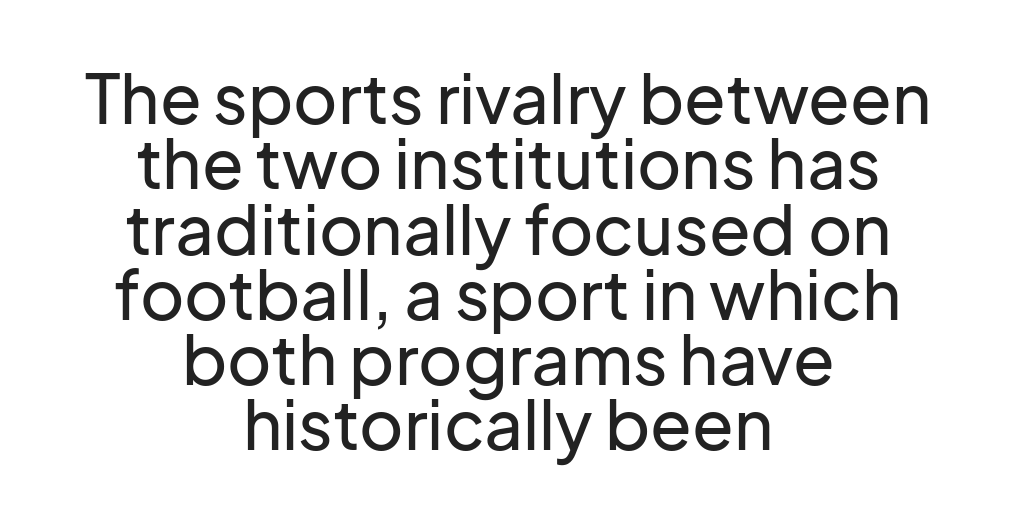
The image shows 68 px sans-serif type, upright; set centered, tight line spacing (0.96x), normal letter spacing, not underlined; low stroke contrast and a medium x-height.
